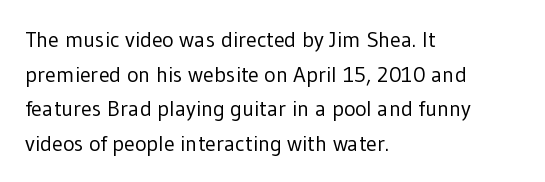
The image shows 22 px text type, upright; set left-aligned, normal line spacing (1.57x), normal letter spacing, not underlined.
